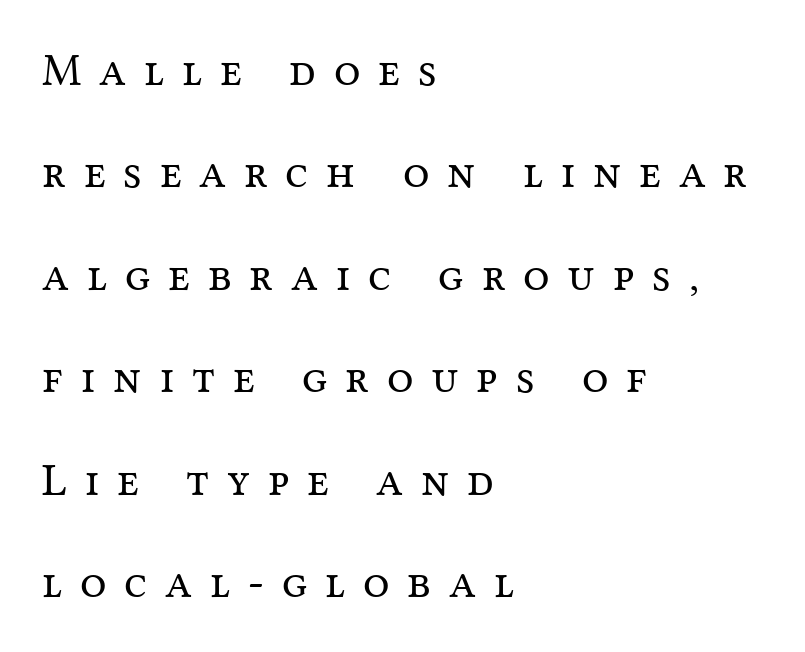
Compared with a centered layout, this one pins lines to the left instead. Counters stay open thanks to moderate or lighter strokes. Quick note: underline off. Glyph-to-glyph distance is far greater than everyday printed text. Quick note: interline space is abundant.
